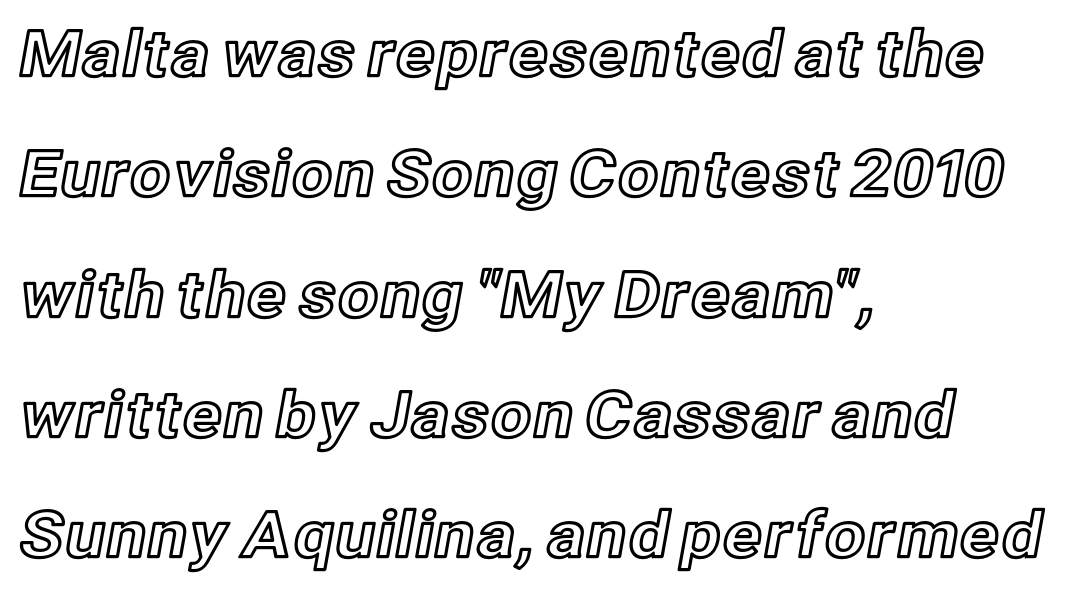
The image shows 64 px text type; set left-aligned, line spacing 1.88x, normal letter spacing, not underlined; a medium x-height.
